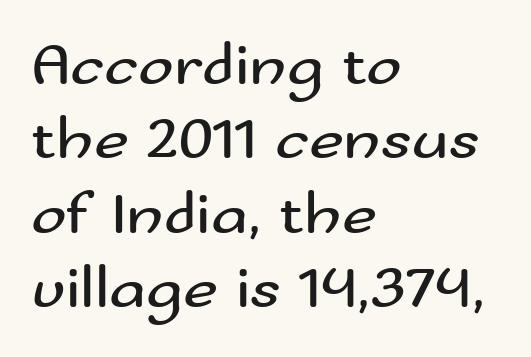
The rendering keeps characters at their native spacing. Plain, unruled lines of type. The weight would be labelled regular, book, light, or lighter still. A typesetter would call this proportional, since set widths differ per character.
